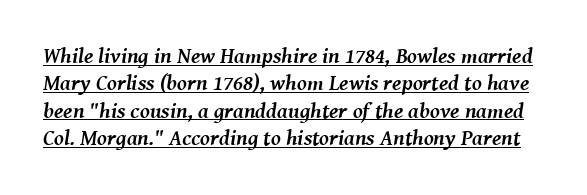
{"italic": "yes", "lean": "right", "slant_degrees": 8, "bold": "yes", "underline": "yes", "line_spacing_ratio": 1.24, "letter_spacing": "normal", "letter_spacing_em": 0.0, "glyph_px": 22}
